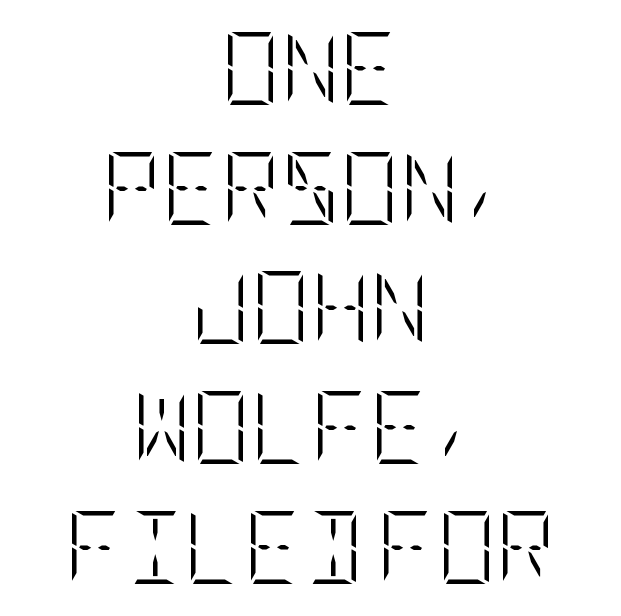
The image shows 73 px light, condensed type, upright; set centered, normal line spacing (1.64x), normal letter spacing, not underlined; low stroke contrast and a large x-height.
